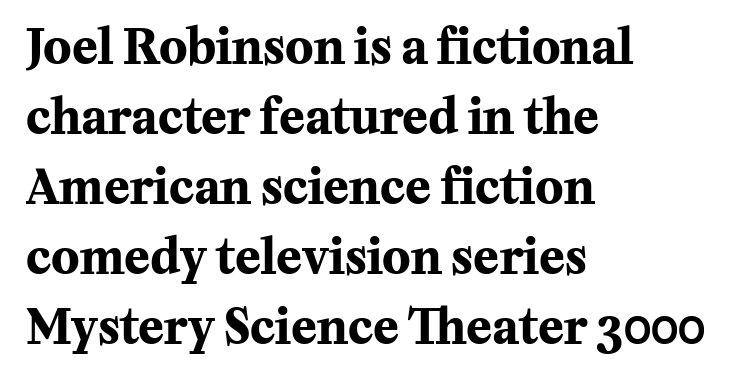
Q: Is the text bold? A: Yes.
Q: Is the text italic (slanted)? A: No, it is upright.
Q: Is the typeface a serif or a sans-serif typeface? A: Serif.
Q: Is the text underlined? A: No.
Q: How is the paragraph aligned? A: Left-aligned.
Q: Is the spacing between letters normal or unusually wide? A: Normal.
Q: Is the spacing between lines tight, normal or loose? A: Normal.
Q: Width (condensed, normal, or wide)? A: Normal.
Q: Stroke contrast? A: Medium.
Q: x-height? A: Medium.
Q: Monospaced? A: No.
